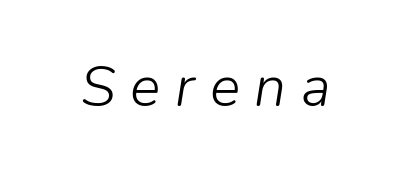
If you drew a line through each stem, it would be angled. Characters follow at a spacing far wider than the type designer built in. Varying glyph widths throughout — classic text-font behaviour. Compared with a typical body face, this is equally light or lighter still. Honestly, there is no underline to notice here at all.
